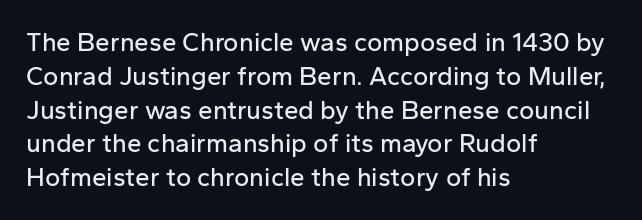
{"italic": "no", "underline": "no", "align": "left", "line_spacing": "normal", "line_spacing_ratio": 1.3, "letter_spacing": "normal", "letter_spacing_em": 0.0, "glyph_px": 26}
